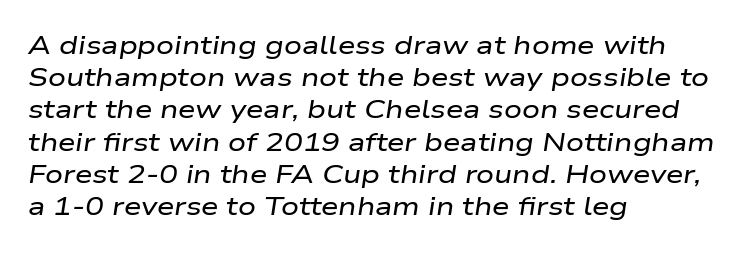
The image shows 25 px text type, italic (leaning right); set left-aligned, normal line spacing (1.29x), normal letter spacing, not underlined.
